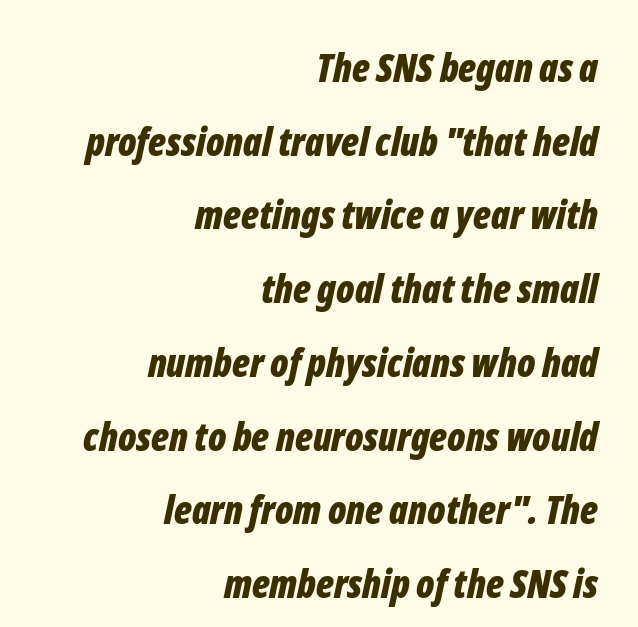
Q: Is the text bold? A: Yes.
Q: Is the text italic (slanted)? A: Yes, it leans right by about 12 degrees.
Q: Is the text underlined? A: No.
Q: How is the paragraph aligned? A: Right-aligned.
Q: Is the spacing between letters normal or unusually wide? A: Normal.
Q: Width (condensed, normal, or wide)? A: Condensed.
Q: Stroke contrast? A: Low.
Q: x-height? A: Medium.
Q: Monospaced? A: No.
